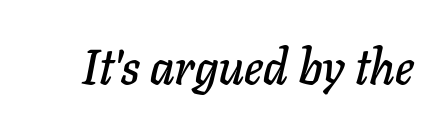
Q: Is the text italic (slanted)? A: Yes, it leans right by about 11 degrees.
Q: Is the text underlined? A: No.
Q: Is the spacing between letters normal or unusually wide? A: Normal.
Q: Width (condensed, normal, or wide)? A: Normal.
Q: Stroke contrast? A: Low.
Q: x-height? A: Medium.
Q: Monospaced? A: No.
